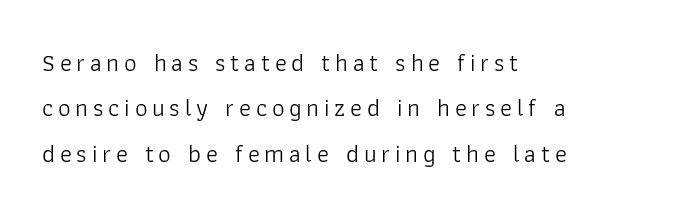
{"italic": "no", "bold": "no", "underline": "no", "align": "left", "line_spacing_ratio": 1.82, "glyph_px": 25}
